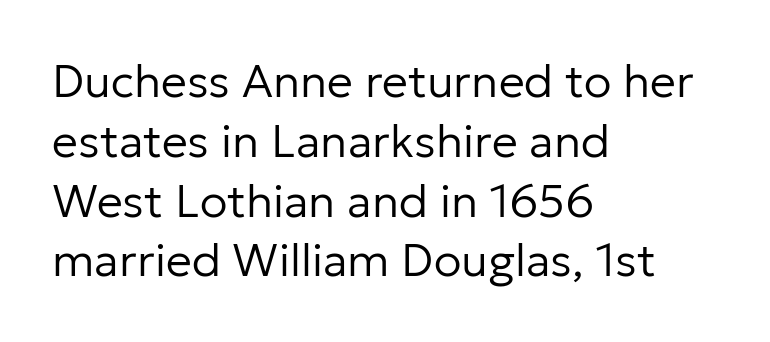
{"serif": "no", "italic": "no", "bold": "no", "weight": "regular", "width": "normal", "stroke_contrast": "low", "x_height": "medium", "monospaced": "no", "underline": "no", "align": "left", "line_spacing": "normal", "line_spacing_ratio": 1.3, "letter_spacing": "normal", "letter_spacing_em": 0.0, "glyph_px": 46}
